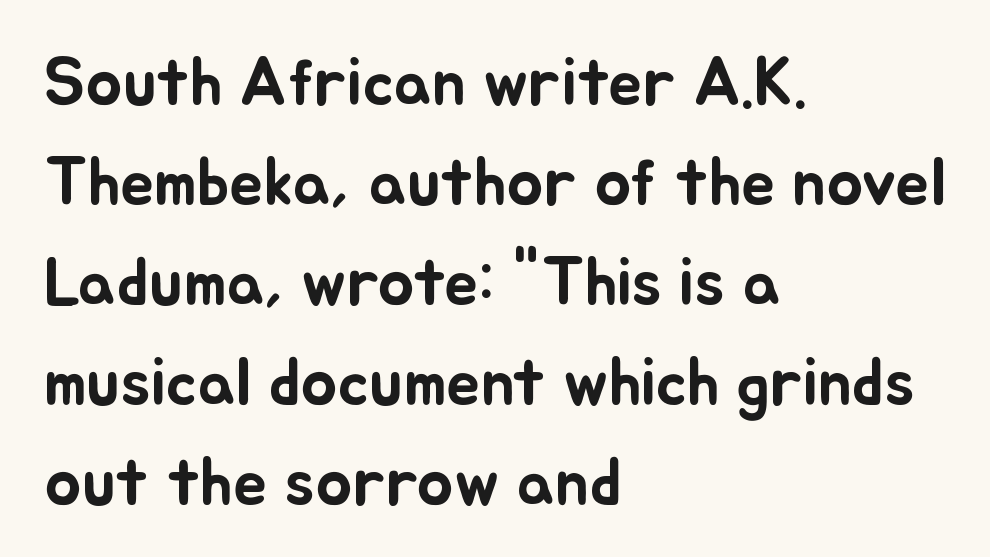
{"italic": "no", "width": "normal", "stroke_contrast": "low", "x_height": "small", "monospaced": "no", "underline": "no", "align": "left", "line_spacing": "normal", "line_spacing_ratio": 1.47, "letter_spacing": "normal", "letter_spacing_em": 0.0, "glyph_px": 68}
